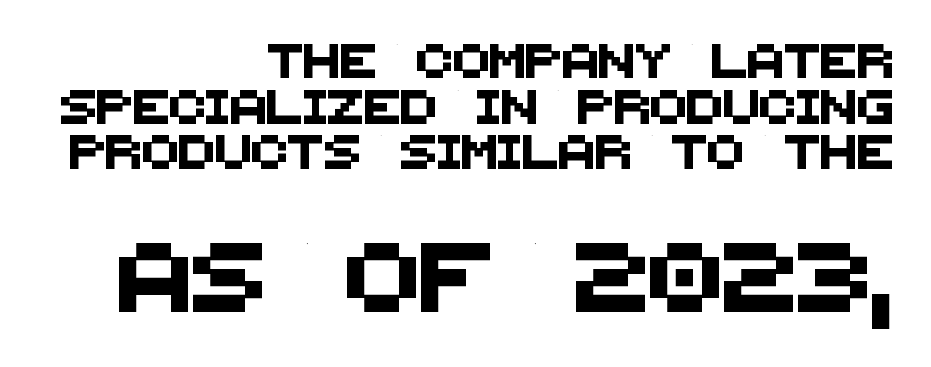
Q: Is the typeface a serif or a sans-serif typeface? A: Sans-serif.
Q: Is the text underlined? A: No.
Q: How is the paragraph aligned? A: Right-aligned.
Q: Is the spacing between letters normal or unusually wide? A: Normal.
Q: Is the spacing between lines tight, normal or loose? A: Normal.
Q: Which block of text is set in a larger size, the first (top) or the second (bottom)? A: The second (bottom) one.
Q: Width (condensed, normal, or wide)? A: Normal.
Q: Stroke contrast? A: Medium.
Q: x-height? A: Large.
Q: Monospaced? A: No.
